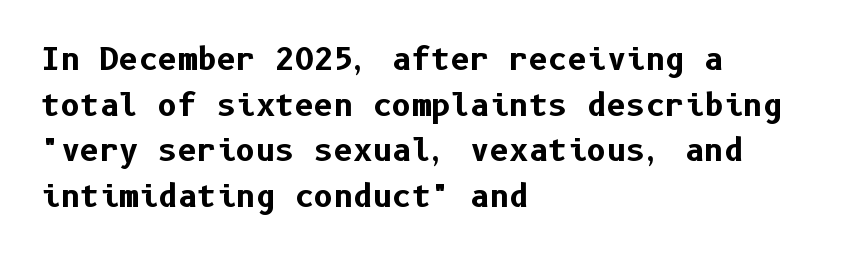
If you measured baseline to baseline, you'd find a middling distance. Posture: vertical. Typesetter's note: full bold, strokes at maximum text heaviness. Visually the block forms a straight wall on the left and a jagged coastline on the right. There is no visible air inserted between adjacent glyphs.
